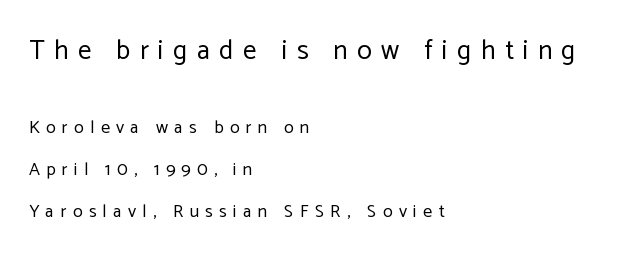
The image shows 27 px text type, upright; set left-aligned, loose line spacing (2.32x), unusually wide letter spacing (+0.35 em), not underlined; the first (top) block is 1.5x larger.
